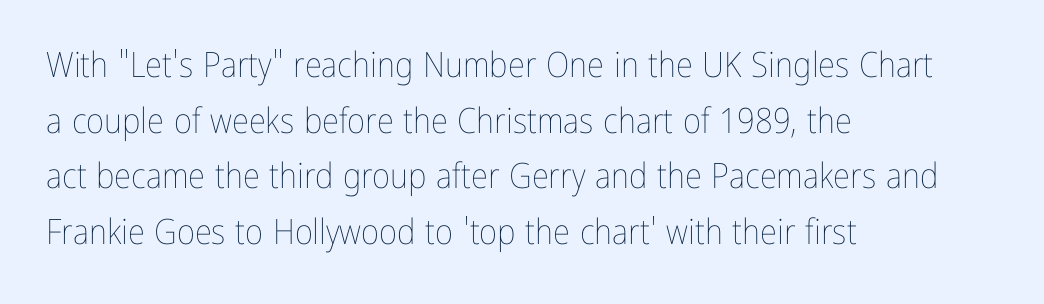
A typesetter would mark this as roman, not italic. Quick note: underline off. Successive baselines arrive at the customary interval. The rendering keeps characters at their native spacing.
